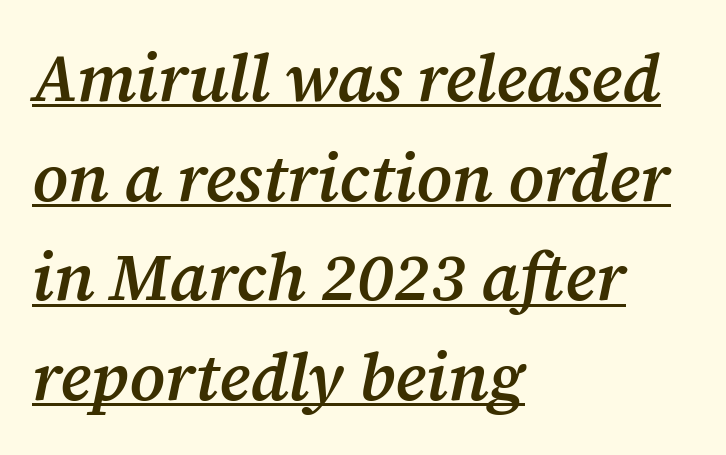
Q: Is the text bold? A: Semi-bold.
Q: Is the text italic (slanted)? A: Yes, it leans right by about 12 degrees.
Q: Is the typeface a serif or a sans-serif typeface? A: Serif.
Q: Is the text underlined? A: Yes.
Q: How is the paragraph aligned? A: Left-aligned.
Q: Is the spacing between letters normal or unusually wide? A: Normal.
Q: Is the spacing between lines tight, normal or loose? A: Normal.
Q: Width (condensed, normal, or wide)? A: Normal.
Q: Stroke contrast? A: Medium.
Q: x-height? A: Medium.
Q: Monospaced? A: No.
